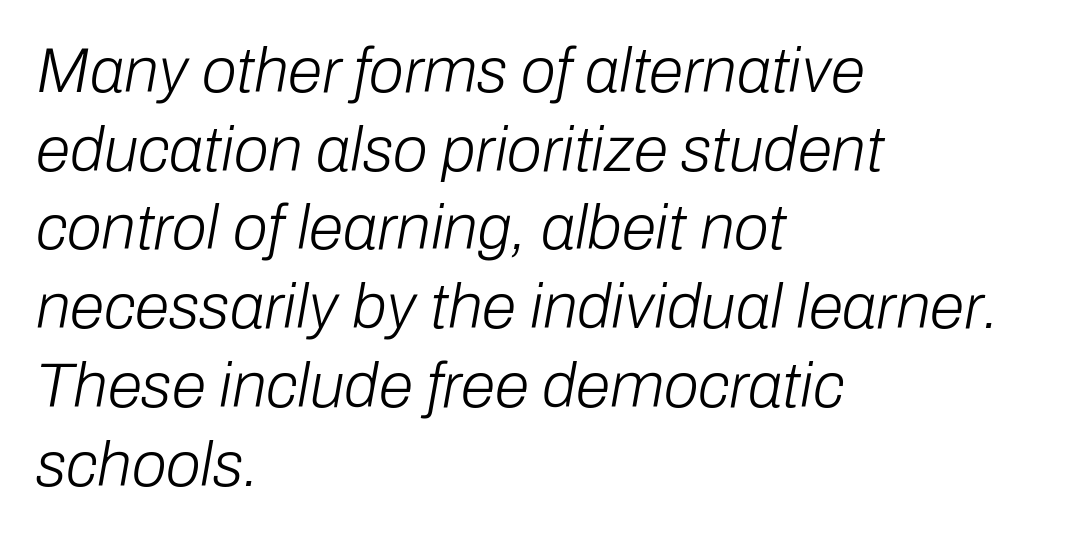
The image shows 63 px light type, italic (leaning right); set left-aligned, normal line spacing (1.25x), normal letter spacing, not underlined; low stroke contrast and a medium x-height.
